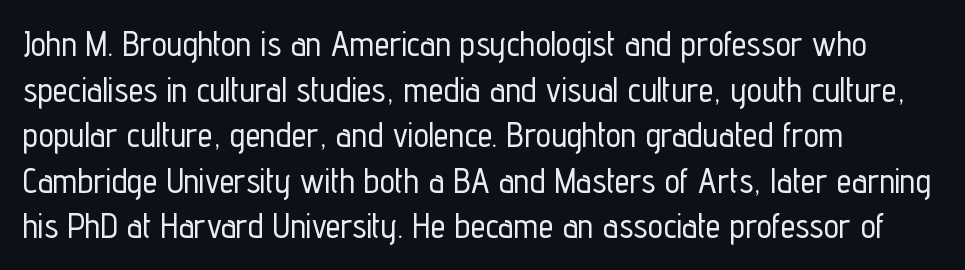
Q: Is the text italic (slanted)? A: No, it is upright.
Q: Is the typeface a serif or a sans-serif typeface? A: Sans-serif.
Q: Is the text underlined? A: No.
Q: How is the paragraph aligned? A: Left-aligned.
Q: Is the spacing between letters normal or unusually wide? A: Normal.
Q: Is the spacing between lines tight, normal or loose? A: Normal.
Q: Width (condensed, normal, or wide)? A: Condensed.
Q: Stroke contrast? A: Low.
Q: x-height? A: Medium.
Q: Monospaced? A: No.
